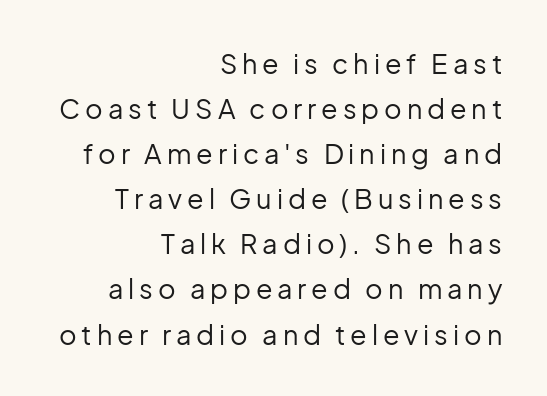
{"italic": "no", "bold": "no", "underline": "no", "align": "right", "line_spacing": "normal", "line_spacing_ratio": 1.67, "glyph_px": 27}
